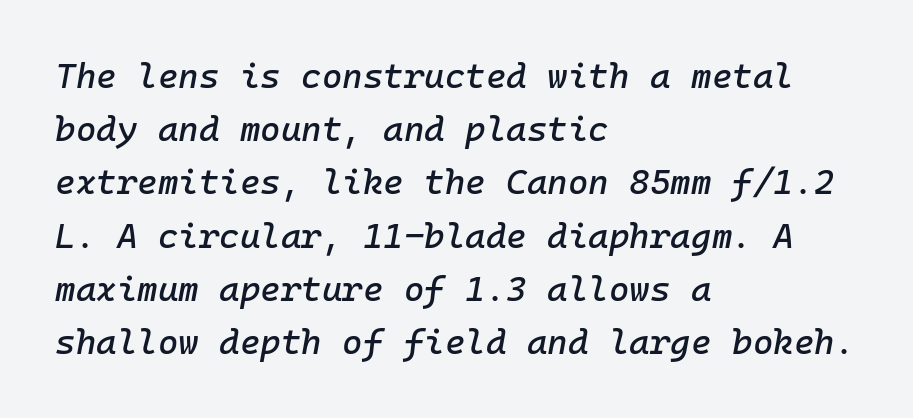
The image shows 35 px text type, italic (leaning right), monospaced; set left-aligned, normal line spacing (1.52x), normal letter spacing, not underlined; low stroke contrast and a medium x-height.
